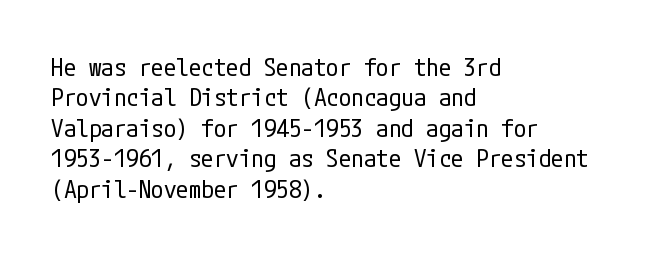
{"italic": "no", "bold": "no", "underline": "no", "align": "left", "line_spacing_ratio": 1.22, "letter_spacing": "normal", "letter_spacing_em": 0.0, "glyph_px": 25}
